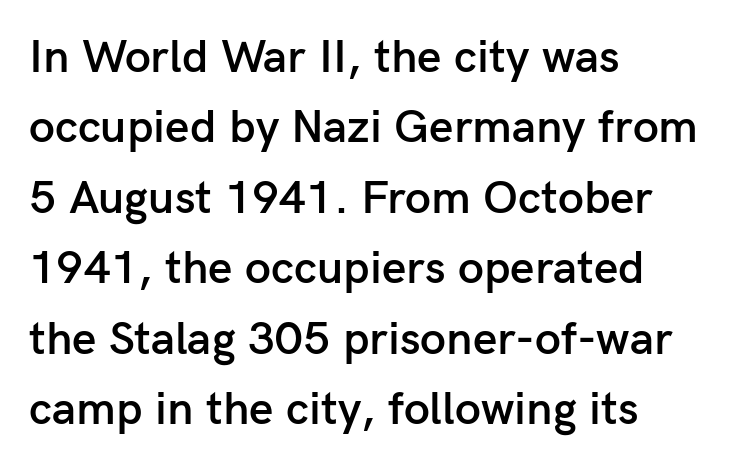
Vertical spacing — default. Semibold letterforms, between regular and bold. Proportional: the letters do not fall into vertical columns. Ordinary non-slanted type is in use. The setting favours the left margin, as ordinary paragraphs usually do.
